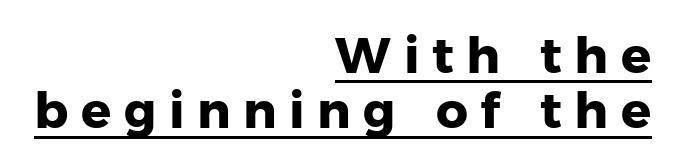
Q: Is the text bold? A: Yes.
Q: Is the text italic (slanted)? A: No, it is upright.
Q: Is the typeface a serif or a sans-serif typeface? A: Sans-serif.
Q: Is the text underlined? A: Yes.
Q: How is the paragraph aligned? A: Right-aligned.
Q: Is the spacing between letters normal or unusually wide? A: Unusually wide.
Q: Is the spacing between lines tight, normal or loose? A: Tight.
Q: Width (condensed, normal, or wide)? A: Normal.
Q: Stroke contrast? A: Low.
Q: x-height? A: Medium.
Q: Monospaced? A: No.
